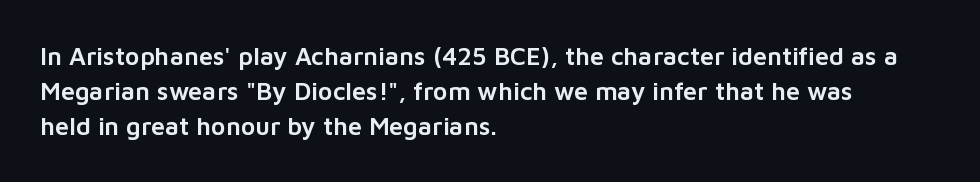
Posture: straight, roman, zero tilt. This rendering uses left alignment, leaving the right contour irregular. This sample keeps an unexceptional amount of space between lines. Bare-footed words on every line.
